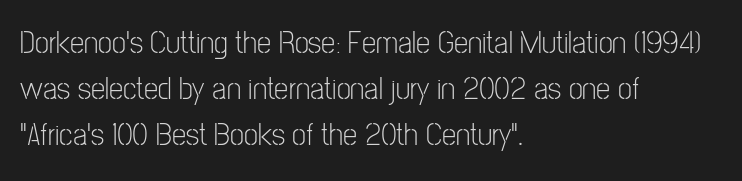
{"serif": "no", "italic": "no", "bold": "no", "weight": "light", "width": "condensed", "stroke_contrast": "low", "x_height": "medium", "monospaced": "no", "underline": "no", "align": "left", "line_spacing": "normal", "line_spacing_ratio": 1.44, "letter_spacing": "normal", "letter_spacing_em": 0.0, "glyph_px": 32}
